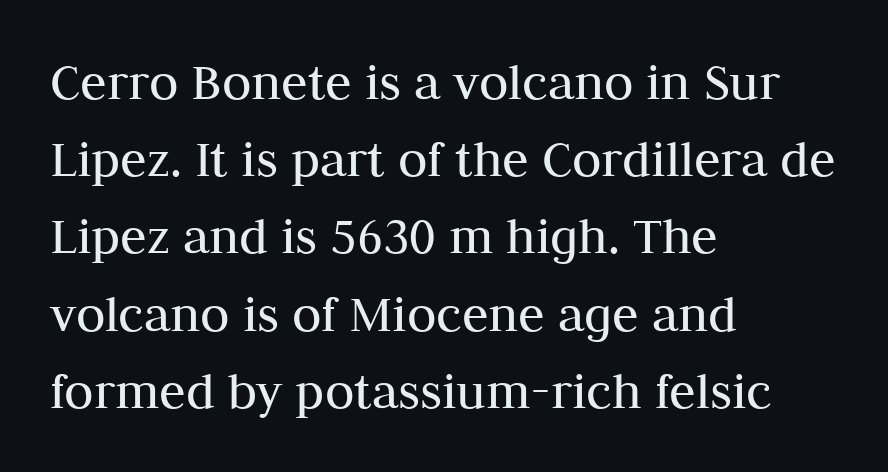
Q: Is the text bold? A: No.
Q: Is the text italic (slanted)? A: No, it is upright.
Q: Is the typeface a serif or a sans-serif typeface? A: Serif.
Q: Is the text underlined? A: No.
Q: How is the paragraph aligned? A: Left-aligned.
Q: Is the spacing between letters normal or unusually wide? A: Normal.
Q: Is the spacing between lines tight, normal or loose? A: Normal.
Q: Width (condensed, normal, or wide)? A: Normal.
Q: Stroke contrast? A: Medium.
Q: x-height? A: Medium.
Q: Monospaced? A: No.
